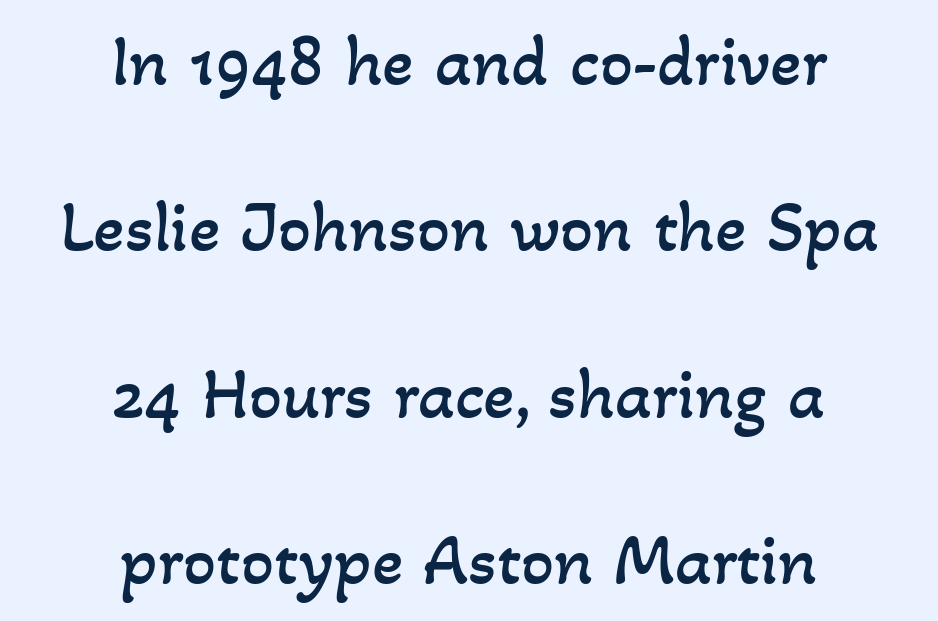
Q: Is the text bold? A: No.
Q: Is the text underlined? A: No.
Q: How is the paragraph aligned? A: Centered.
Q: Is the spacing between letters normal or unusually wide? A: Normal.
Q: Is the spacing between lines tight, normal or loose? A: Loose.
Q: Width (condensed, normal, or wide)? A: Normal.
Q: Stroke contrast? A: Low.
Q: x-height? A: Small.
Q: Monospaced? A: No.
